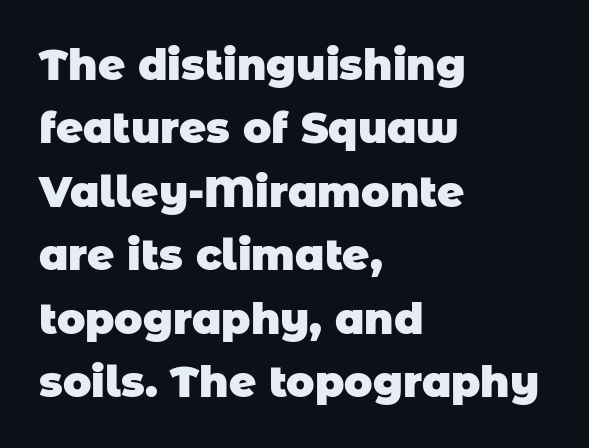
Q: Is the text bold? A: Yes.
Q: Is the typeface a serif or a sans-serif typeface? A: Sans-serif.
Q: Is the text underlined? A: No.
Q: How is the paragraph aligned? A: Left-aligned.
Q: Is the spacing between letters normal or unusually wide? A: Normal.
Q: Is the spacing between lines tight, normal or loose? A: Normal.
Q: Width (condensed, normal, or wide)? A: Normal.
Q: Stroke contrast? A: Low.
Q: x-height? A: Large.
Q: Monospaced? A: No.
